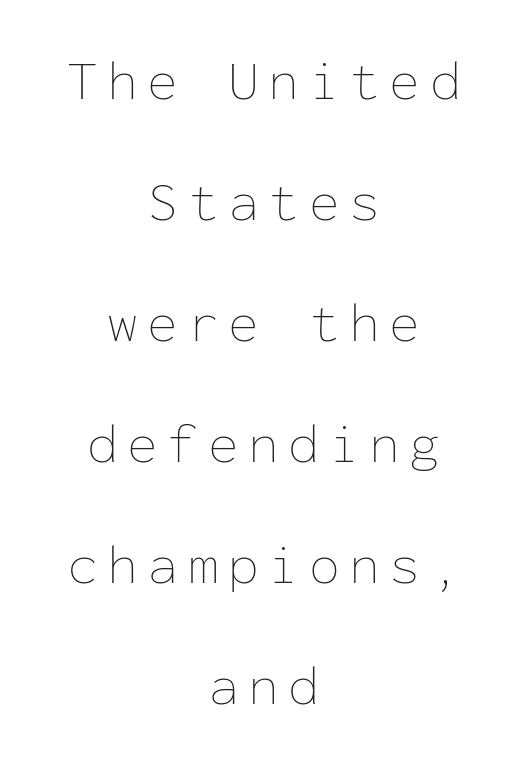
{"italic": "no", "bold": "no", "weight": "thin", "width": "normal", "stroke_contrast": "low", "x_height": "medium", "monospaced": "yes", "underline": "no", "align": "center", "line_spacing": "loose", "line_spacing_ratio": 2.16, "glyph_px": 56}
